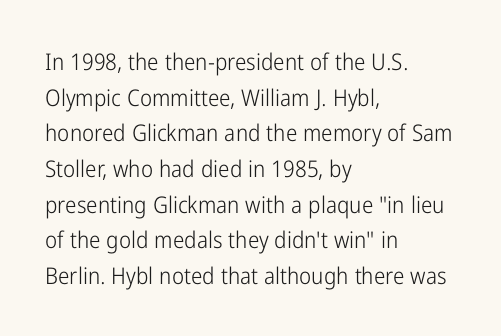
{"italic": "no", "bold": "no", "underline": "no", "align": "left", "line_spacing": "normal", "line_spacing_ratio": 1.55, "letter_spacing": "normal", "letter_spacing_em": 0.0, "glyph_px": 23}
